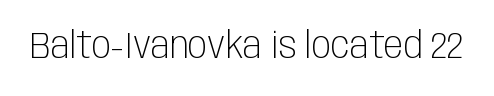
{"serif": "no", "italic": "no", "bold": "no", "weight": "light", "width": "condensed", "stroke_contrast": "low", "x_height": "large", "monospaced": "no", "underline": "no", "letter_spacing": "normal", "letter_spacing_em": 0.0, "glyph_px": 36}
